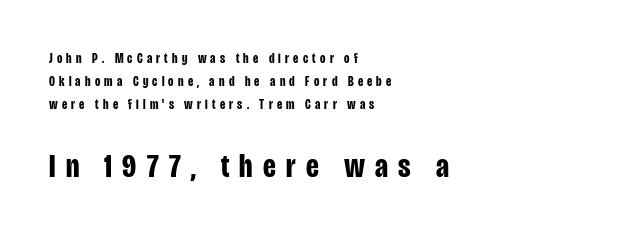
{"serif": "no", "italic": "no", "bold": "yes", "weight": "bold", "width": "condensed", "stroke_contrast": "low", "x_height": "large", "monospaced": "no", "underline": "no", "align": "left", "line_spacing": "normal", "line_spacing_ratio": 1.63, "letter_spacing": "wide", "letter_spacing_em": 0.3, "larger_block": "second", "size_ratio": 2.43, "glyph_px": 34}
